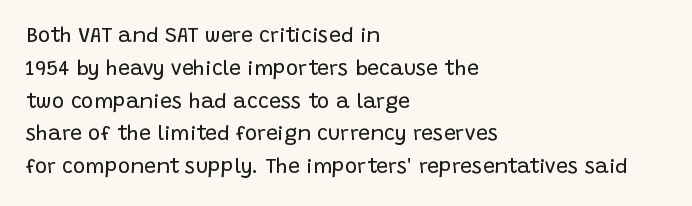
Q: Is the text bold? A: No.
Q: Is the text italic (slanted)? A: No, it is upright.
Q: Is the text underlined? A: No.
Q: How is the paragraph aligned? A: Left-aligned.
Q: Is the spacing between letters normal or unusually wide? A: Normal.
Q: Is the spacing between lines tight, normal or loose? A: Normal.
